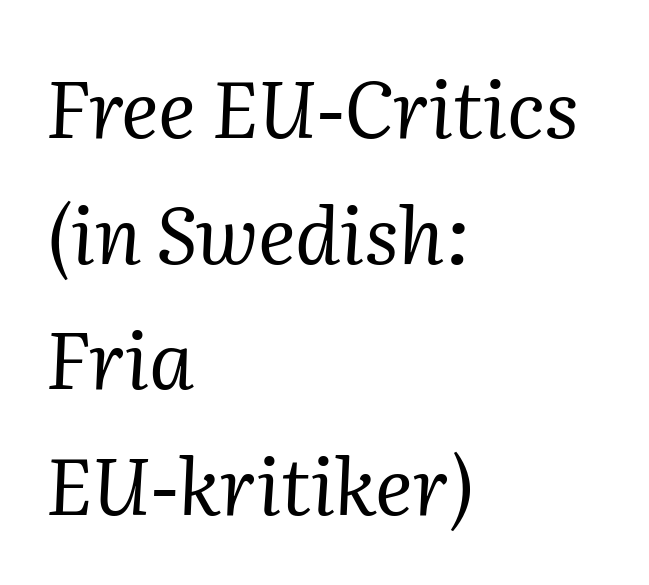
The image shows 79 px regular-weight serif type, italic (leaning right); set left-aligned, normal line spacing (1.59x), normal letter spacing, not underlined; medium stroke contrast and a medium x-height.
